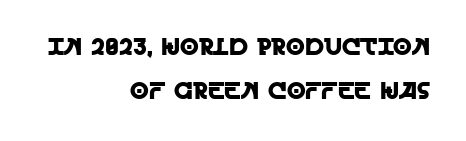
Letter spacing: default. Notice how the passage keeps a crisp vertical edge on the right only. Rendered with straight, roman letterforms. Any mark beneath the type? The region is blank.
